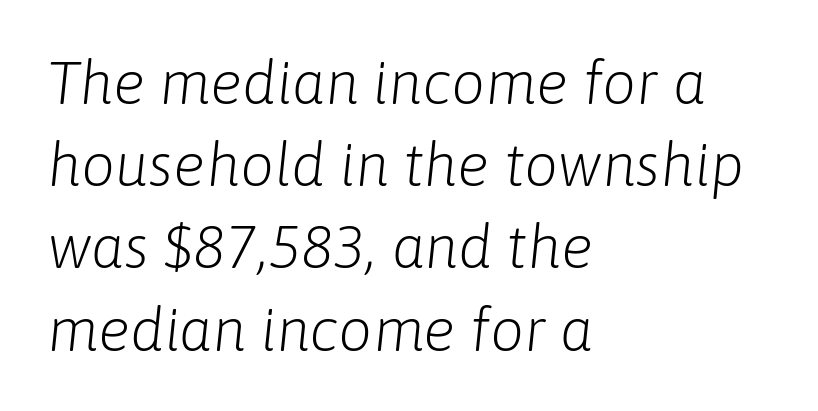
The image shows 60 px light type, italic (leaning right); set left-aligned, normal line spacing (1.37x), normal letter spacing, not underlined; low stroke contrast and a medium x-height.
